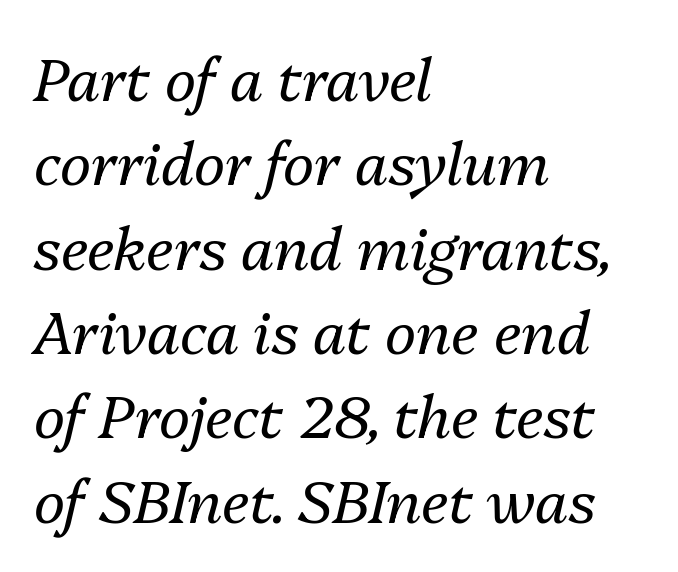
{"italic": "yes", "lean": "right", "slant_degrees": 13, "bold": "no", "weight": "regular", "width": "normal", "stroke_contrast": "medium", "x_height": "medium", "monospaced": "no", "underline": "no", "align": "left", "line_spacing": "normal", "line_spacing_ratio": 1.43, "letter_spacing": "normal", "letter_spacing_em": 0.0, "glyph_px": 59}
